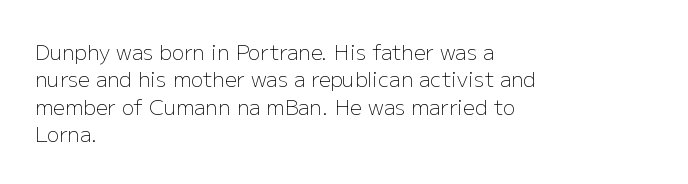
{"italic": "no", "bold": "no", "underline": "no", "align": "left", "line_spacing": "normal", "line_spacing_ratio": 1.3, "letter_spacing": "normal", "letter_spacing_em": 0.0, "glyph_px": 21}
